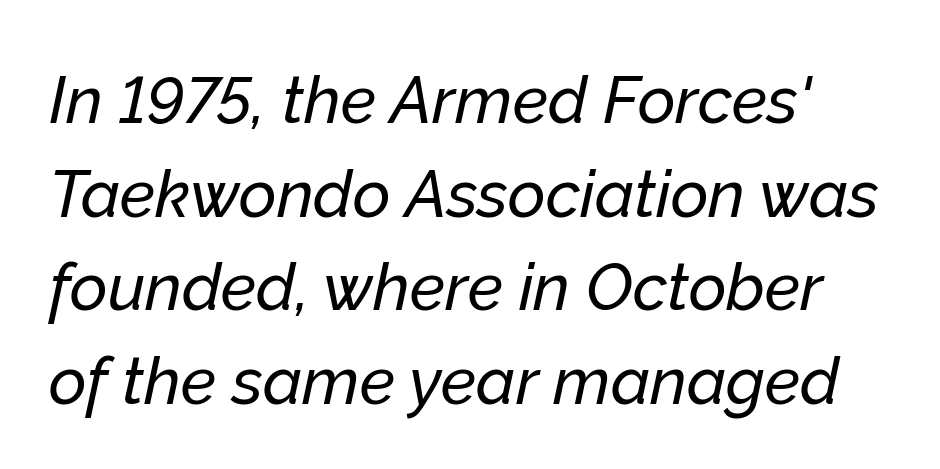
The image shows 65 px text type, italic (leaning right); set normal line spacing (1.44x), normal letter spacing, not underlined; low stroke contrast and a medium x-height.
